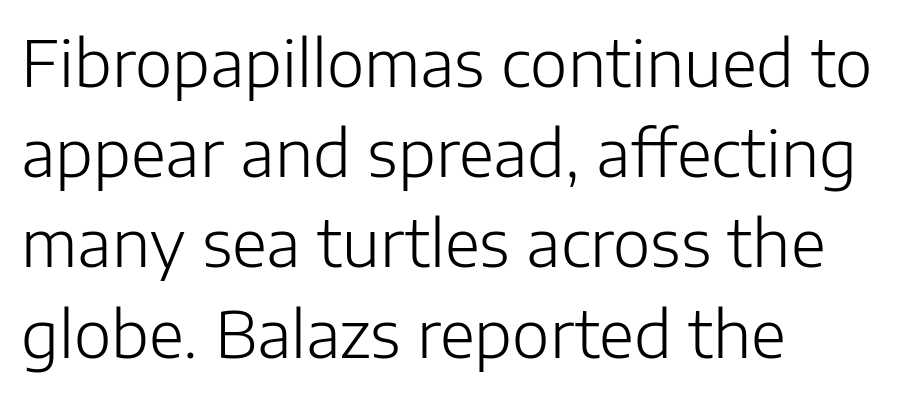
{"serif": "no", "italic": "no", "bold": "no", "weight": "light", "width": "normal", "stroke_contrast": "low", "x_height": "medium", "monospaced": "no", "underline": "no", "align": "left", "line_spacing": "normal", "line_spacing_ratio": 1.41, "letter_spacing": "normal", "letter_spacing_em": 0.0, "glyph_px": 64}
